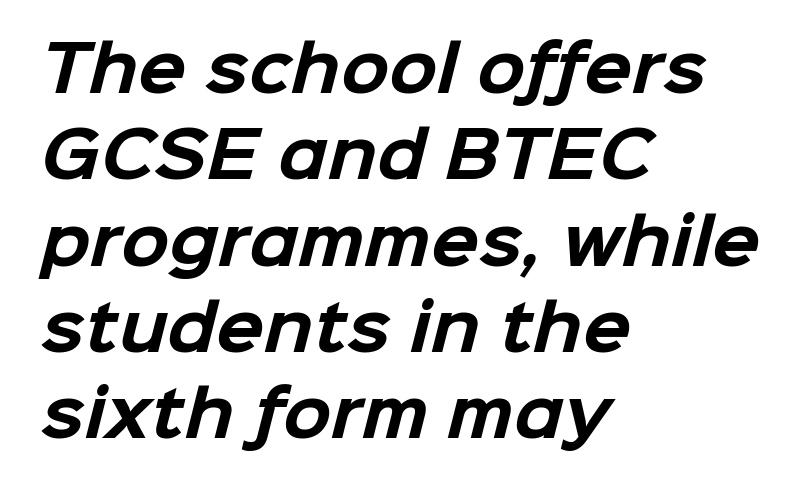
{"serif": "no", "bold": "yes", "weight": "bold", "width": "normal", "stroke_contrast": "low", "x_height": "medium", "monospaced": "no", "underline": "no", "align": "left", "line_spacing": "normal", "line_spacing_ratio": 1.37, "letter_spacing": "normal", "letter_spacing_em": 0.0, "glyph_px": 63}
